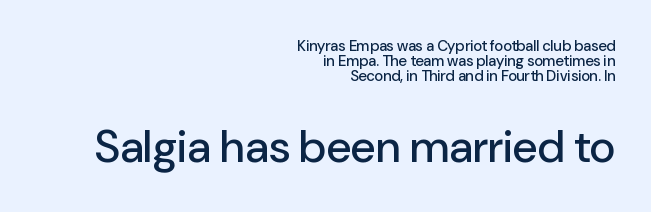
Q: Is the text italic (slanted)? A: No, it is upright.
Q: Is the typeface a serif or a sans-serif typeface? A: Sans-serif.
Q: Is the text underlined? A: No.
Q: How is the paragraph aligned? A: Right-aligned.
Q: Is the spacing between letters normal or unusually wide? A: Normal.
Q: Is the spacing between lines tight, normal or loose? A: Tight.
Q: Which block of text is set in a larger size, the first (top) or the second (bottom)? A: The second (bottom) one.
Q: Width (condensed, normal, or wide)? A: Normal.
Q: Stroke contrast? A: Low.
Q: x-height? A: Medium.
Q: Monospaced? A: No.
